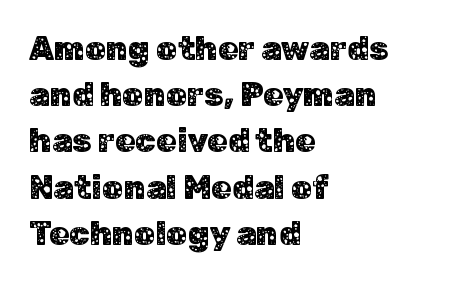
Q: Is the text italic (slanted)? A: No, it is upright.
Q: Is the typeface a serif or a sans-serif typeface? A: Sans-serif.
Q: Is the text underlined? A: No.
Q: How is the paragraph aligned? A: Left-aligned.
Q: Is the spacing between letters normal or unusually wide? A: Normal.
Q: Is the spacing between lines tight, normal or loose? A: Normal.
Q: Width (condensed, normal, or wide)? A: Normal.
Q: Stroke contrast? A: Low.
Q: x-height? A: Medium.
Q: Monospaced? A: No.
